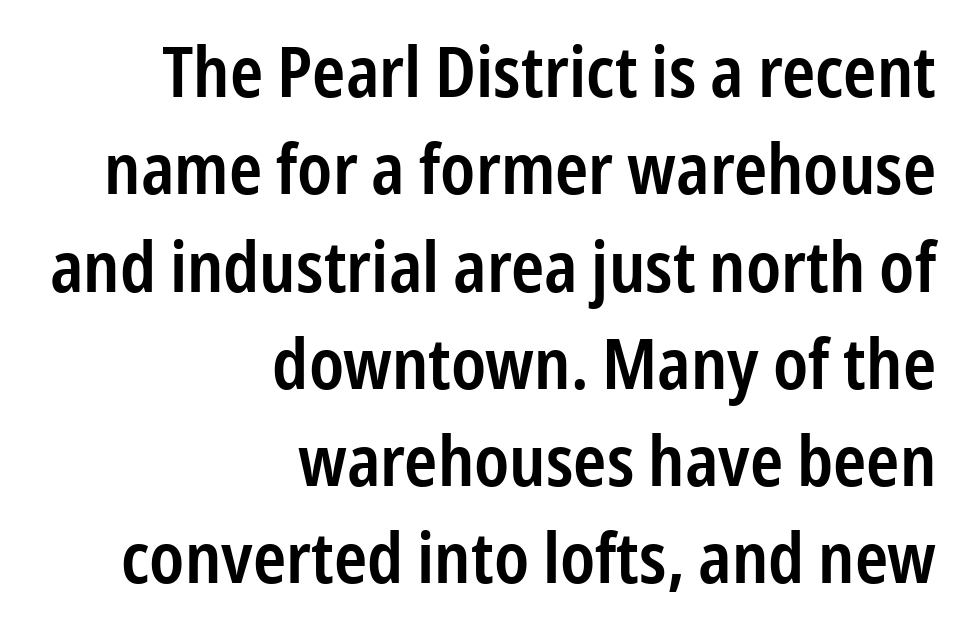
{"serif": "no", "italic": "no", "bold": "semi", "weight": "semibold", "width": "condensed", "stroke_contrast": "low", "x_height": "medium", "monospaced": "no", "underline": "no", "align": "right", "line_spacing": "normal", "line_spacing_ratio": 1.37, "letter_spacing": "normal", "letter_spacing_em": 0.0, "glyph_px": 71}
